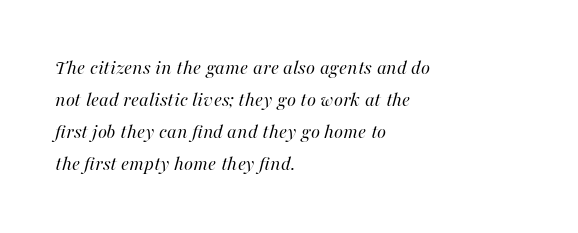
Think standard paragraph weight, or any step lighter than that. The lettering tilts uniformly, giving the passage an italic look. Spacing between characters is what you'd get straight out of the box. The foot of each line stays bare and open. Line beginnings align vertically; line endings do not.
